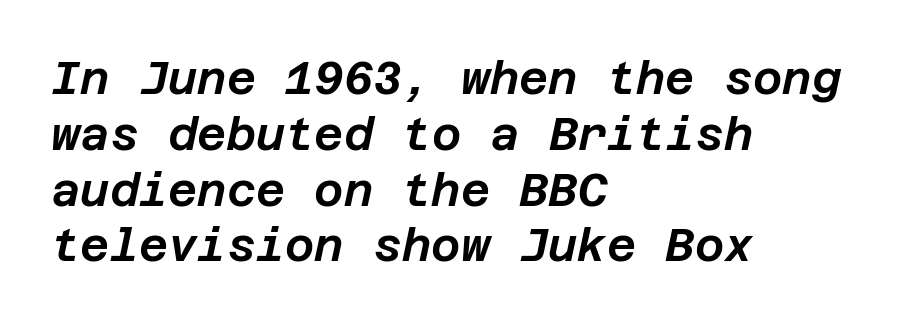
Q: Is the text italic (slanted)? A: Yes, it leans right by about 12 degrees.
Q: Is the text underlined? A: No.
Q: How is the paragraph aligned? A: Left-aligned.
Q: Is the spacing between letters normal or unusually wide? A: Normal.
Q: Width (condensed, normal, or wide)? A: Normal.
Q: Stroke contrast? A: Low.
Q: x-height? A: Large.
